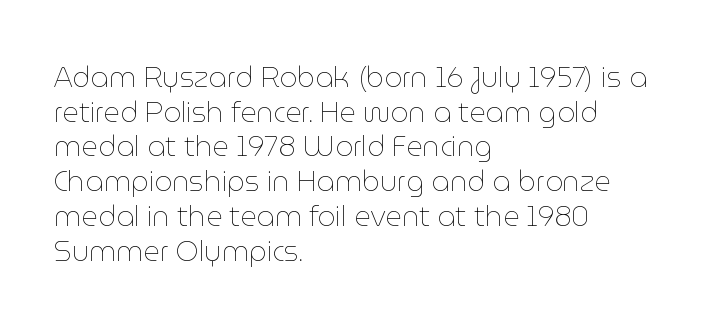
Q: Is the text bold? A: No.
Q: Is the text italic (slanted)? A: No, it is upright.
Q: Is the text underlined? A: No.
Q: How is the paragraph aligned? A: Left-aligned.
Q: Is the spacing between letters normal or unusually wide? A: Normal.
Q: Width (condensed, normal, or wide)? A: Normal.
Q: Stroke contrast? A: Low.
Q: x-height? A: Medium.
Q: Monospaced? A: No.
